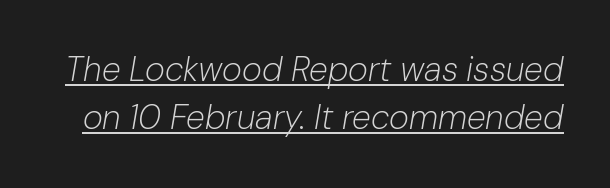
Q: Is the text bold? A: No.
Q: Is the text italic (slanted)? A: Yes, it leans right by about 10 degrees.
Q: Is the text underlined? A: Yes.
Q: Is the spacing between letters normal or unusually wide? A: Normal.
Q: Is the spacing between lines tight, normal or loose? A: Normal.
Q: Width (condensed, normal, or wide)? A: Normal.
Q: Stroke contrast? A: Low.
Q: x-height? A: Medium.
Q: Monospaced? A: No.
